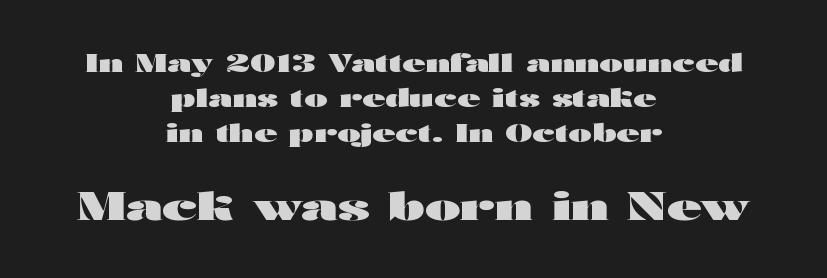
{"italic": "no", "bold": "yes", "weight": "heavy", "width": "wide", "stroke_contrast": "high", "x_height": "medium", "monospaced": "no", "underline": "no", "align": "center", "line_spacing": "normal", "line_spacing_ratio": 1.4, "letter_spacing": "normal", "letter_spacing_em": 0.0, "larger_block": "second", "size_ratio": 1.52, "glyph_px": 38}
